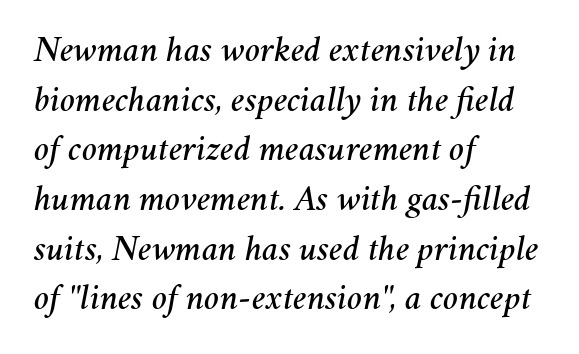
The image shows 36 px text type, italic (leaning right); set left-aligned, normal line spacing (1.38x), normal letter spacing, not underlined; medium stroke contrast and a medium x-height.
